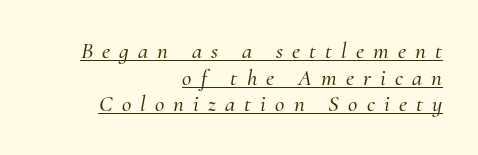
{"italic": "yes", "lean": "right", "slant_degrees": 10, "underline": "yes", "align": "right", "line_spacing_ratio": 1.16, "letter_spacing": "wide", "letter_spacing_em": 0.4, "glyph_px": 23}
